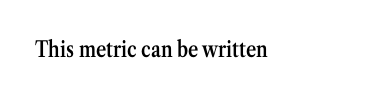
The image shows 22 px text type, upright; set normal letter spacing, not underlined.
